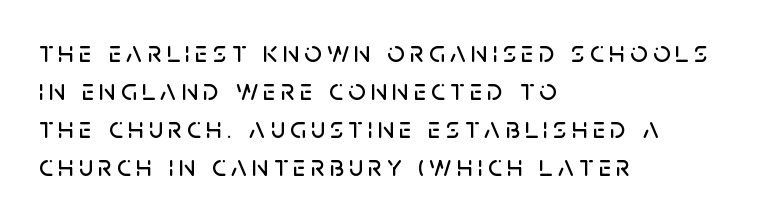
Q: Is the text italic (slanted)? A: No, it is upright.
Q: Is the typeface a serif or a sans-serif typeface? A: Sans-serif.
Q: Is the text underlined? A: No.
Q: How is the paragraph aligned? A: Left-aligned.
Q: Is the spacing between lines tight, normal or loose? A: Normal.
Q: Width (condensed, normal, or wide)? A: Normal.
Q: Stroke contrast? A: Low.
Q: x-height? A: Large.
Q: Monospaced? A: No.
